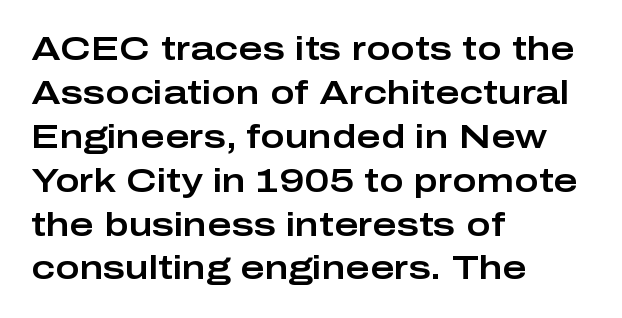
The image shows 33 px wide sans-serif type, upright; set left-aligned, normal line spacing (1.33x), normal letter spacing, not underlined; low stroke contrast and a medium x-height.
